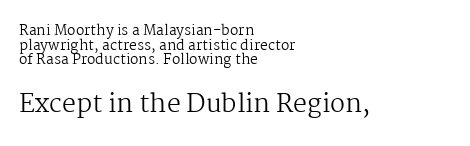
{"italic": "no", "bold": "no", "underline": "no", "align": "left", "line_spacing": "tight", "line_spacing_ratio": 1.04, "letter_spacing": "normal", "letter_spacing_em": 0.0, "larger_block": "second", "size_ratio": 1.79, "glyph_px": 25}
